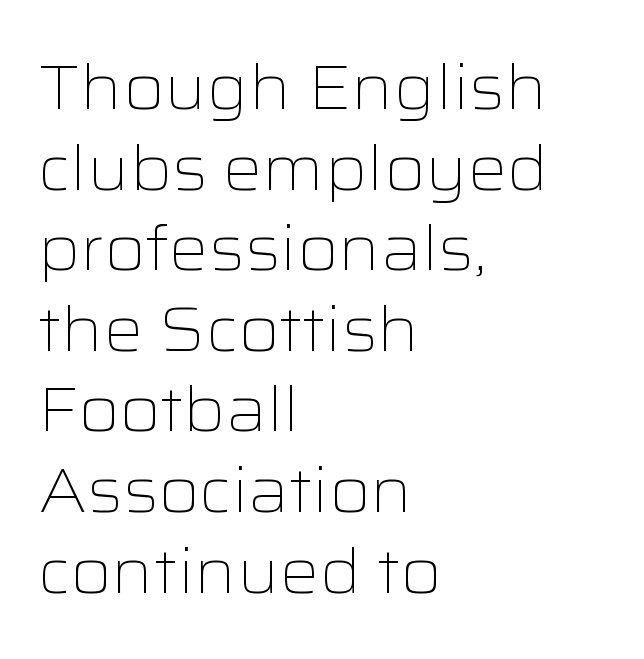
Q: Is the text bold? A: No.
Q: Is the text italic (slanted)? A: No, it is upright.
Q: Is the typeface a serif or a sans-serif typeface? A: Sans-serif.
Q: Is the text underlined? A: No.
Q: How is the paragraph aligned? A: Left-aligned.
Q: Is the spacing between letters normal or unusually wide? A: Normal.
Q: Is the spacing between lines tight, normal or loose? A: Normal.
Q: Width (condensed, normal, or wide)? A: Wide.
Q: Stroke contrast? A: Low.
Q: x-height? A: Medium.
Q: Monospaced? A: No.
